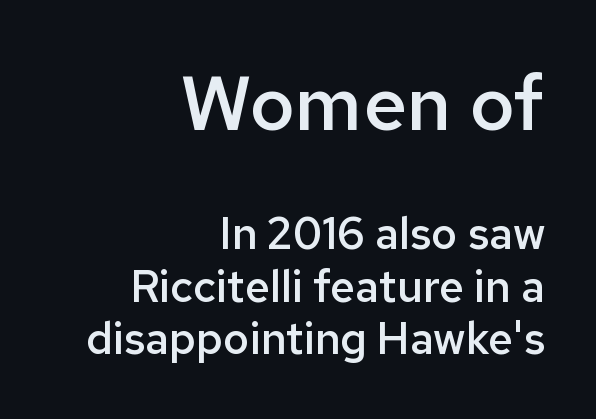
{"serif": "no", "italic": "no", "bold": "semi", "weight": "semibold", "width": "normal", "stroke_contrast": "low", "x_height": "medium", "monospaced": "no", "underline": "no", "align": "right", "line_spacing_ratio": 1.19, "letter_spacing": "normal", "letter_spacing_em": 0.0, "larger_block": "first", "size_ratio": 1.75, "glyph_px": 77}
